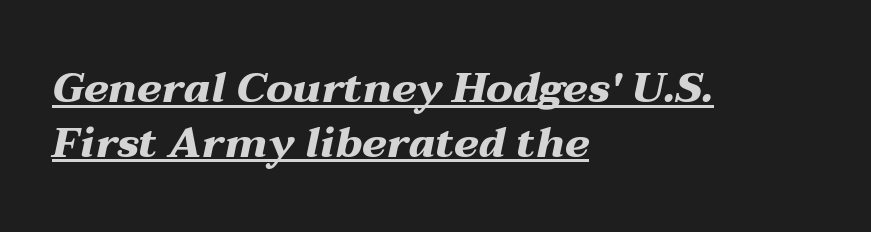
Q: Is the text bold? A: Yes.
Q: Is the text italic (slanted)? A: Yes, it leans right by about 12 degrees.
Q: Is the text underlined? A: Yes.
Q: How is the paragraph aligned? A: Left-aligned.
Q: Is the spacing between letters normal or unusually wide? A: Normal.
Q: Is the spacing between lines tight, normal or loose? A: Normal.
Q: Width (condensed, normal, or wide)? A: Wide.
Q: Stroke contrast? A: Medium.
Q: x-height? A: Medium.
Q: Monospaced? A: No.
